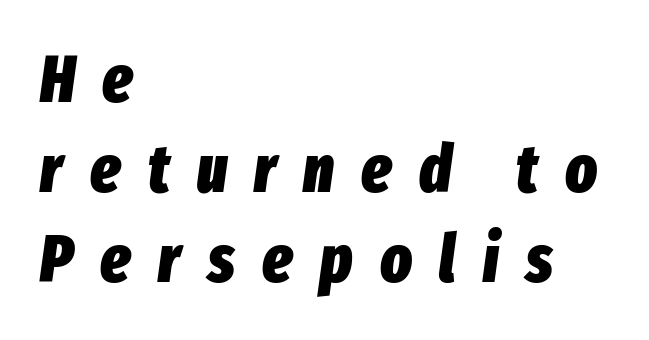
The sample has been set heavy, in full bold. Would a proofreader flag this as italicized? Yes. Spacing between characters has been opened up far beyond the box default. In terms of leading, this rendering sits right in the middle. Is the block centered? No — it sits flush against the left margin.
